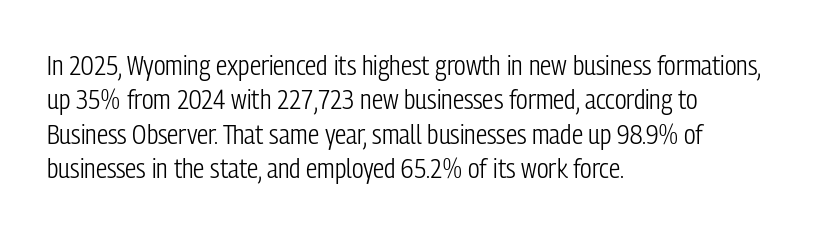
The passage shown has conventional tracking throughout. Notice how the passage keeps a crisp vertical edge on the left only. A typesetter would call this proportional, since set widths differ per character. You can tell it's not italic because the verticals are truly vertical. Think standard paragraph weight, or any step lighter than that.
